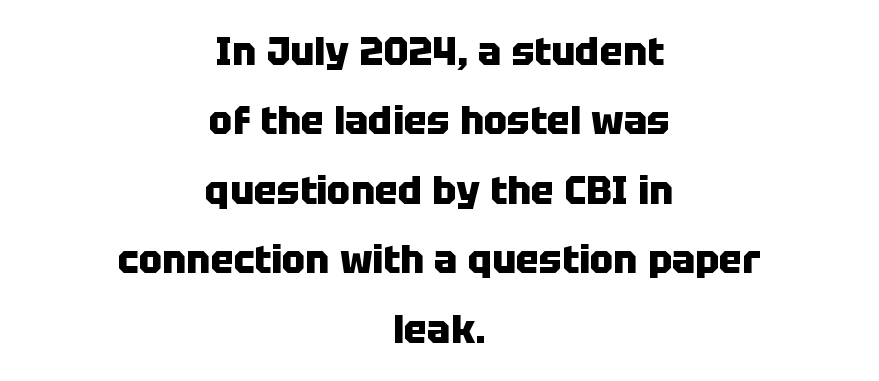
The image shows 39 px heavy sans-serif type, upright; set centered, line spacing 1.78x, normal letter spacing, not underlined; low stroke contrast and a large x-height.
